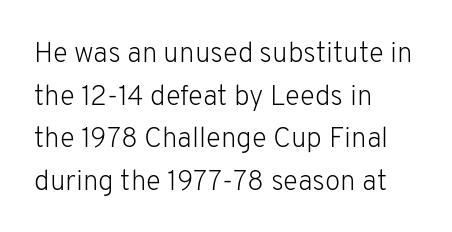
{"serif": "no", "italic": "no", "bold": "no", "weight": "light", "width": "normal", "stroke_contrast": "low", "x_height": "medium", "monospaced": "no", "underline": "no", "align": "left", "line_spacing": "normal", "line_spacing_ratio": 1.52, "letter_spacing": "normal", "letter_spacing_em": 0.0, "glyph_px": 28}
